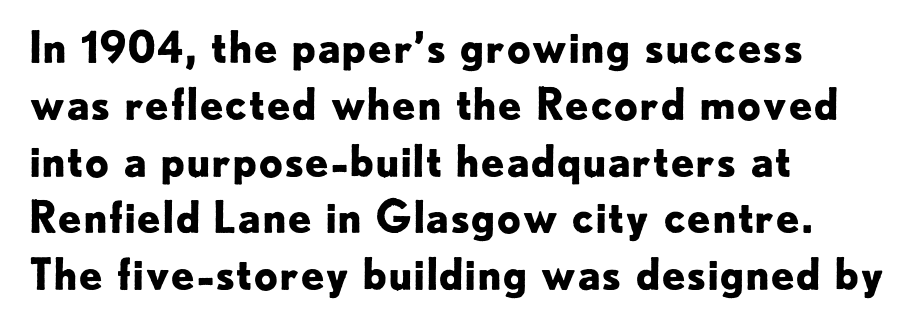
The vertical gap from one line to the next is medium. Unlike a traditional serif, this face leaves its strokes unadorned. Does extra space separate the letters? No, they use regular spacing. Each letter keeps its own natural width here, so spacing adapts to shape.
